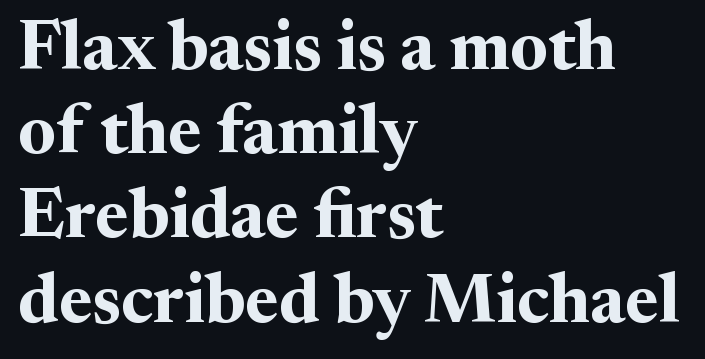
The image shows 69 px bold serif type, upright; set left-aligned, line spacing 1.22x, normal letter spacing, not underlined; medium stroke contrast and a medium x-height.
